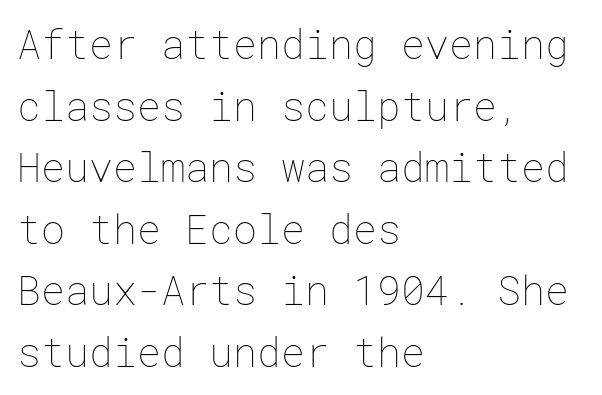
Horizontal bands of white between lines are of average thickness. The strip under each line holds only bare page. Does the copy run flush right? No — it runs flush left. The axis of the letterforms is exactly vertical.
